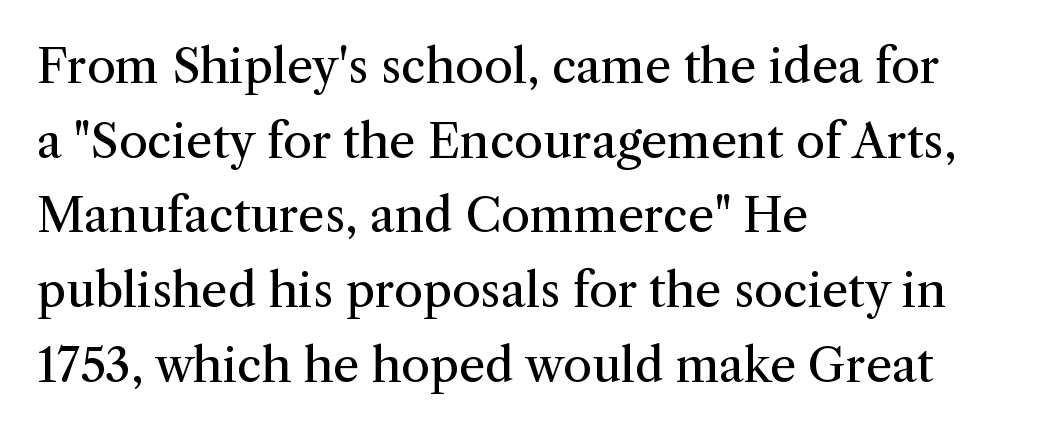
Short and long lines alike share a common starting point at left. To sum up the face: it has serifs. This is roman type, the default non-slanted kind. Rows of type keep a routine distance in the vertical direction. Rule under the text: the space is simply empty. Note the varied advance widths — an 'i' is clearly narrower than an 'm'.
